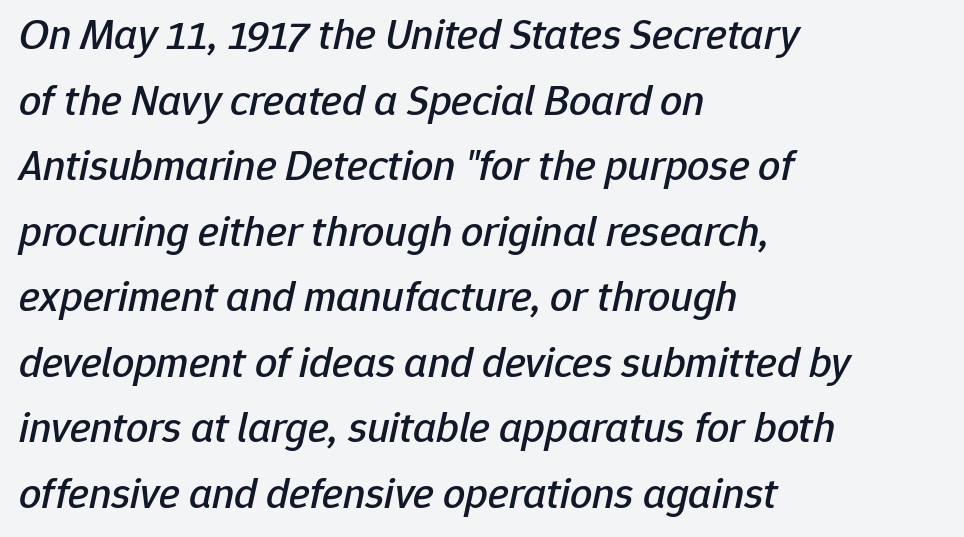
The rendering uses natural spacing where letterforms have individual widths. The rendering applies a slant to the glyphs. Layout note: lines flush left. Underline: absent. A typesetter would call this zero additional tracking.
